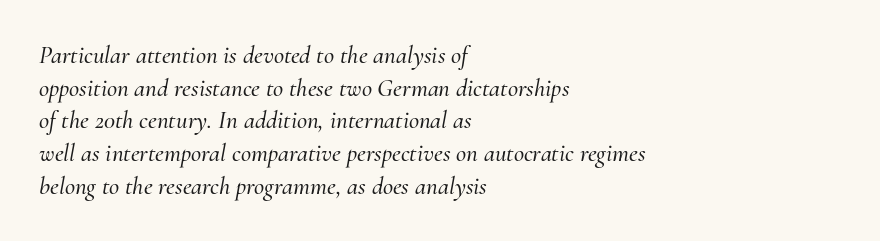
{"italic": "yes", "lean": "right", "slant_degrees": 10, "underline": "no", "align": "left", "line_spacing": "normal", "line_spacing_ratio": 1.31, "letter_spacing": "normal", "letter_spacing_em": 0.0, "glyph_px": 25}
